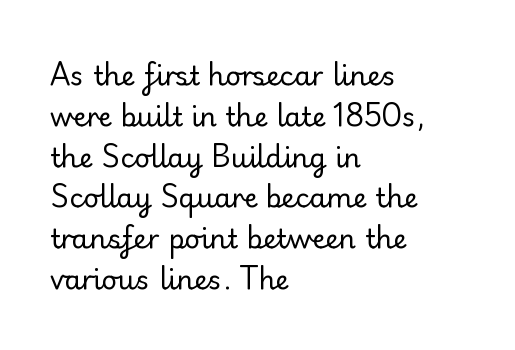
The passage shown stacks its lines at a standard gap. Plain, unruled lines of type. Summary of weight: not heavy and not bold. The rendering keeps characters at their native spacing. Notice how the stems are strictly vertical — no italics here.
